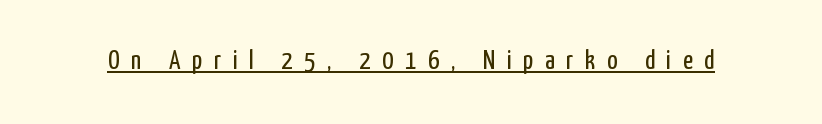
The weight tops out at a normal text grade. The sample's only ornament is a line tracing under the words. Here the glyphs are tracked loosely, breaking word shapes into spaced letters. A typesetter would mark this as roman, not italic.
